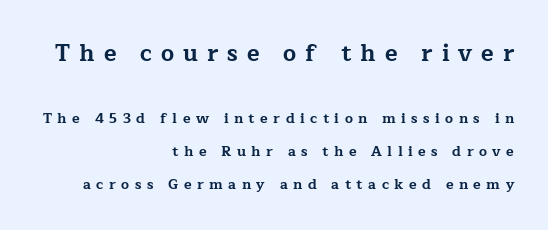
As a designer I'd log this as weight 700, bold. The tracking reads as deliberately expanded to a designer's eye. Teacher's note: observe the even right margin — that is flush-right alignment. A roman cut, with each character standing at attention.
